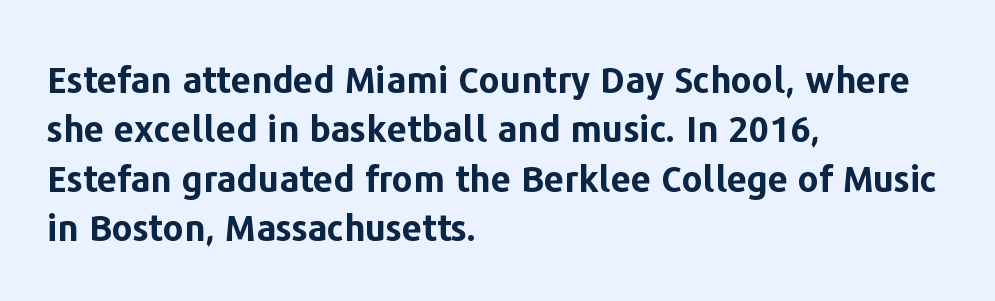
Vertical strokes here are truly vertical. Stroke thickness is high; the sample reads as a true bold. The typesetter chose a ragged-right arrangement here. Stroke terminals: plain, sans-serif.
